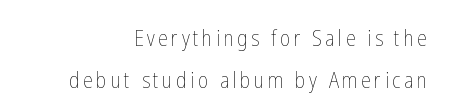
{"italic": "no", "bold": "no", "underline": "no", "line_spacing": "loose", "line_spacing_ratio": 1.92, "glyph_px": 22}
